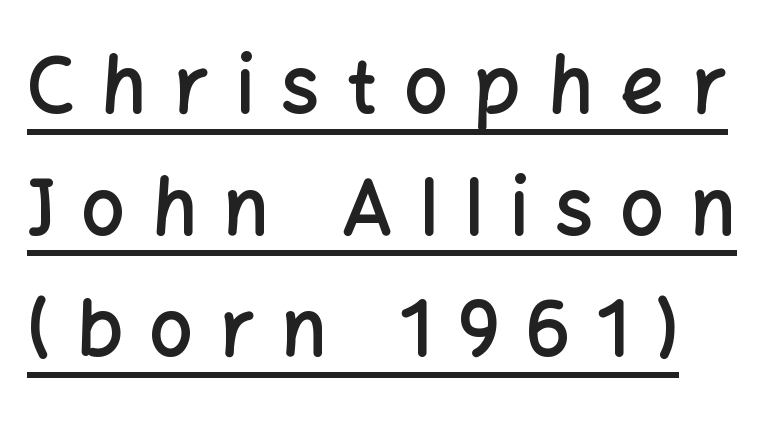
The rendering uses a moderate line-height, typical for paragraphs. Caption: expanded tracking, letters set apart. This is the regular roman posture of the typeface. The glyphs are accompanied by a horizontal stroke just below them. The letters advance in unequal steps, a hallmark of proportional type.
